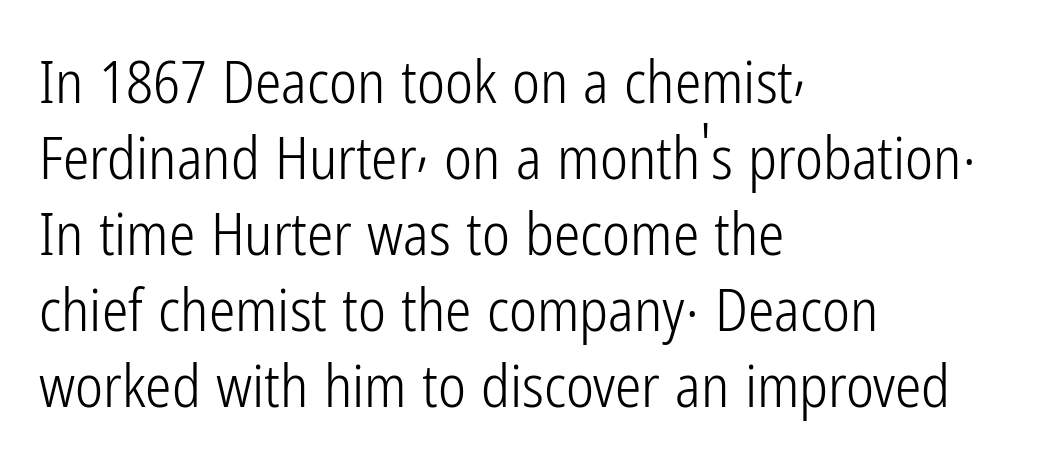
Q: Is the text bold? A: No.
Q: Is the text italic (slanted)? A: No, it is upright.
Q: Is the typeface a serif or a sans-serif typeface? A: Sans-serif.
Q: Is the text underlined? A: No.
Q: How is the paragraph aligned? A: Left-aligned.
Q: Is the spacing between letters normal or unusually wide? A: Normal.
Q: Is the spacing between lines tight, normal or loose? A: Normal.
Q: Width (condensed, normal, or wide)? A: Condensed.
Q: Stroke contrast? A: Low.
Q: x-height? A: Medium.
Q: Monospaced? A: No.
